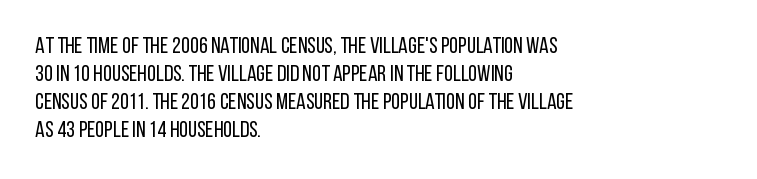
The image shows 23 px text type, upright; set left-aligned, line spacing 1.22x, normal letter spacing, not underlined.
